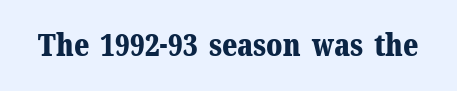
{"serif": "yes", "italic": "no", "bold": "yes", "weight": "bold", "width": "normal", "stroke_contrast": "medium", "x_height": "medium", "monospaced": "no", "underline": "no", "letter_spacing": "normal", "letter_spacing_em": 0.0, "glyph_px": 31}
